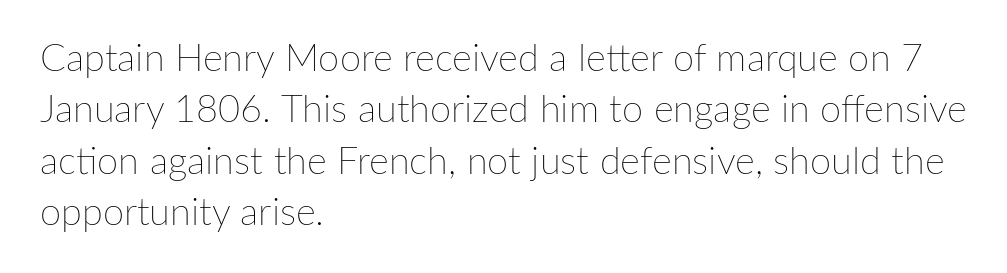
The image shows 38 px thin type, upright; set left-aligned, normal line spacing (1.35x), normal letter spacing, not underlined; low stroke contrast and a medium x-height.
